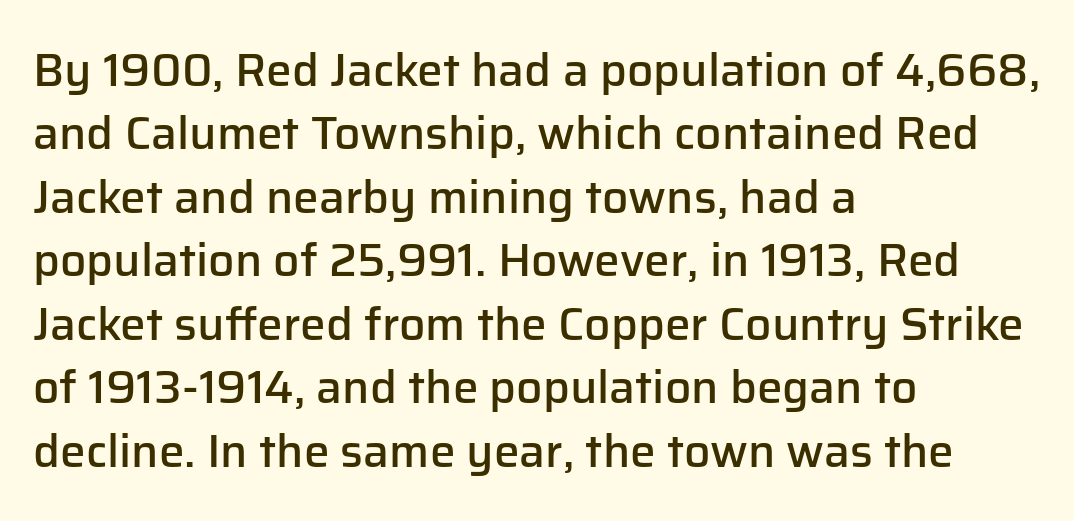
{"serif": "no", "italic": "no", "bold": "semi", "weight": "semibold", "width": "normal", "stroke_contrast": "low", "x_height": "medium", "monospaced": "no", "underline": "no", "align": "left", "line_spacing": "normal", "line_spacing_ratio": 1.38, "letter_spacing": "normal", "letter_spacing_em": 0.0, "glyph_px": 46}
